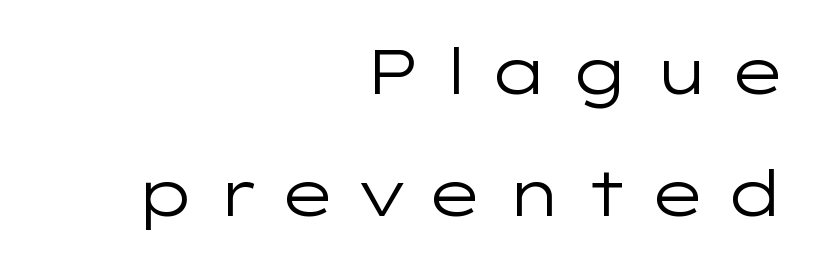
Q: Is the text bold? A: No.
Q: Is the text italic (slanted)? A: No, it is upright.
Q: Is the typeface a serif or a sans-serif typeface? A: Sans-serif.
Q: Is the text underlined? A: No.
Q: How is the paragraph aligned? A: Right-aligned.
Q: Is the spacing between letters normal or unusually wide? A: Unusually wide.
Q: Is the spacing between lines tight, normal or loose? A: Loose.
Q: Width (condensed, normal, or wide)? A: Wide.
Q: Stroke contrast? A: Low.
Q: x-height? A: Medium.
Q: Monospaced? A: No.
